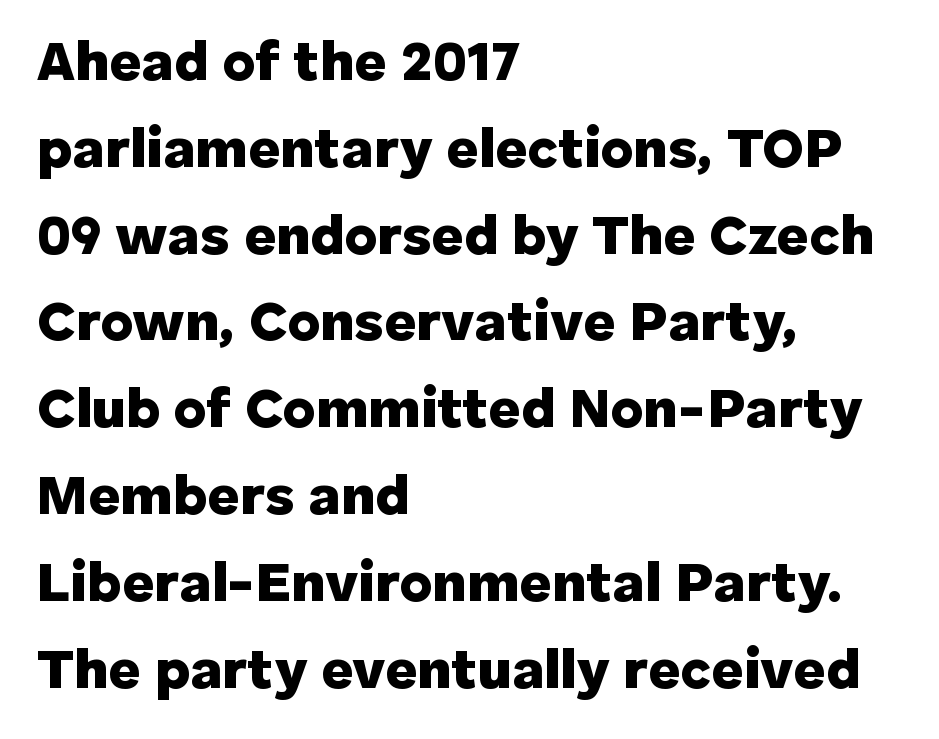
Q: Is the text bold? A: Yes.
Q: Is the text italic (slanted)? A: No, it is upright.
Q: Is the typeface a serif or a sans-serif typeface? A: Sans-serif.
Q: Is the text underlined? A: No.
Q: How is the paragraph aligned? A: Left-aligned.
Q: Is the spacing between letters normal or unusually wide? A: Normal.
Q: Is the spacing between lines tight, normal or loose? A: Normal.
Q: Width (condensed, normal, or wide)? A: Normal.
Q: Stroke contrast? A: Low.
Q: x-height? A: Medium.
Q: Monospaced? A: No.
